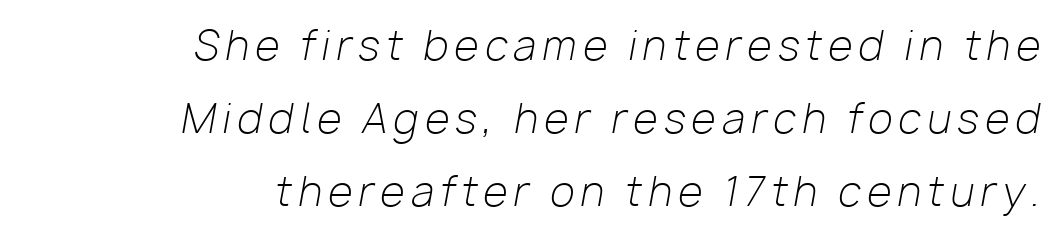
Q: Is the text bold? A: No.
Q: Is the text italic (slanted)? A: Yes, it leans right by about 10 degrees.
Q: Is the text underlined? A: No.
Q: How is the paragraph aligned? A: Right-aligned.
Q: Width (condensed, normal, or wide)? A: Normal.
Q: Stroke contrast? A: Low.
Q: x-height? A: Medium.
Q: Monospaced? A: No.
